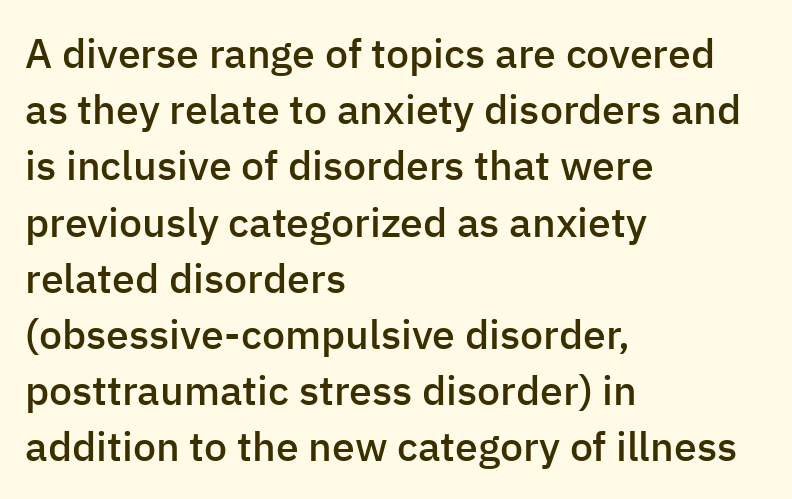
{"serif": "no", "italic": "no", "bold": "semi", "weight": "semibold", "width": "normal", "stroke_contrast": "low", "x_height": "medium", "monospaced": "no", "underline": "no", "align": "left", "line_spacing": "normal", "line_spacing_ratio": 1.37, "letter_spacing": "normal", "letter_spacing_em": 0.0, "glyph_px": 41}
